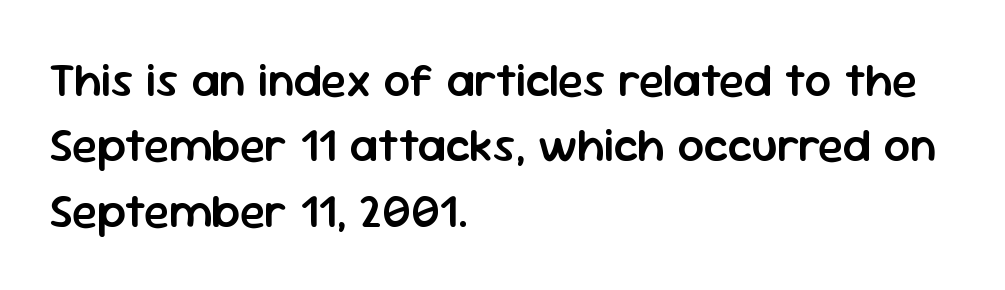
Nothing sits at the stroke ends, so this counts as sans-serif. Leading: standard. In CSS terms this would be text-align: left. Unmarked baselines from the first word to the last.
